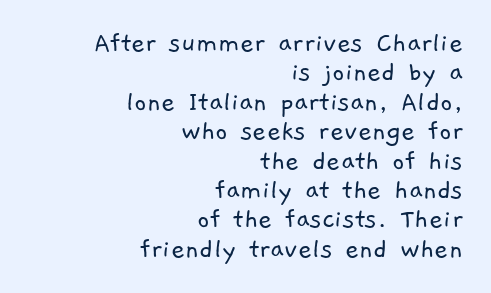
The baseline area is clear. Characters follow at the spacing the type designer built in. Heaviness? Minimal to ordinary, like unemphasized prose. Line spacing here is tight.
